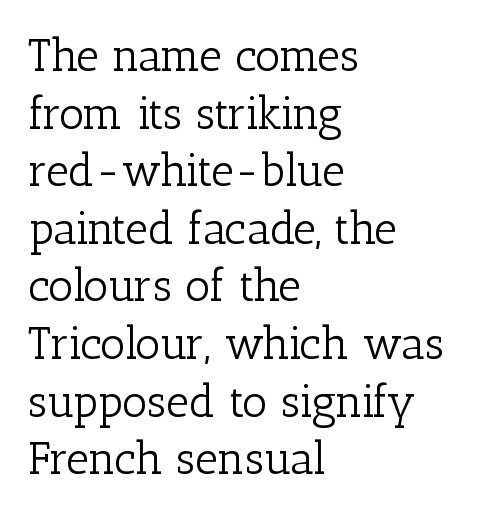
{"serif": "yes", "italic": "no", "bold": "no", "weight": "light", "width": "normal", "stroke_contrast": "low", "x_height": "medium", "monospaced": "no", "underline": "no", "align": "left", "line_spacing": "normal", "line_spacing_ratio": 1.28, "letter_spacing": "normal", "letter_spacing_em": 0.0, "glyph_px": 45}
